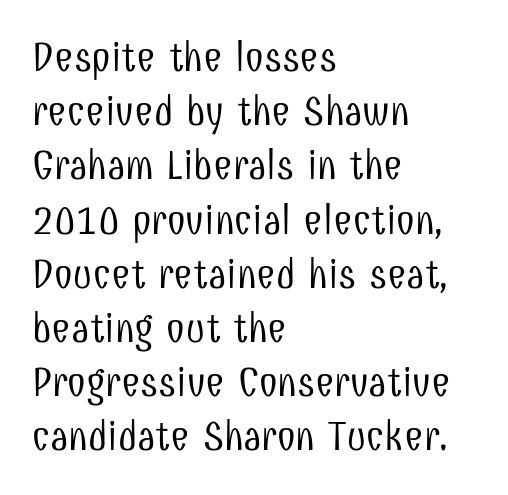
Q: Is the text bold? A: No.
Q: Is the text italic (slanted)? A: No, it is upright.
Q: Is the typeface a serif or a sans-serif typeface? A: Sans-serif.
Q: Is the text underlined? A: No.
Q: How is the paragraph aligned? A: Left-aligned.
Q: Is the spacing between letters normal or unusually wide? A: Normal.
Q: Is the spacing between lines tight, normal or loose? A: Normal.
Q: Width (condensed, normal, or wide)? A: Condensed.
Q: Stroke contrast? A: Low.
Q: x-height? A: Medium.
Q: Monospaced? A: No.
